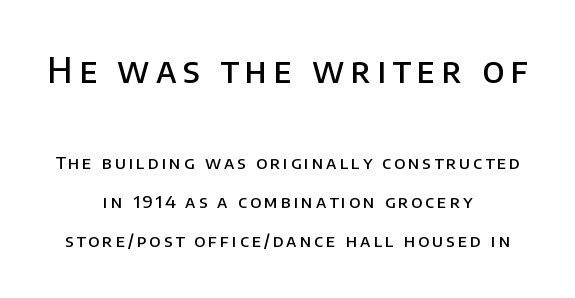
{"serif": "no", "italic": "no", "bold": "semi", "weight": "semibold", "width": "normal", "stroke_contrast": "low", "x_height": "large", "monospaced": "no", "underline": "no", "align": "center", "line_spacing": "loose", "line_spacing_ratio": 2.27, "larger_block": "first", "size_ratio": 2.0, "glyph_px": 34}
